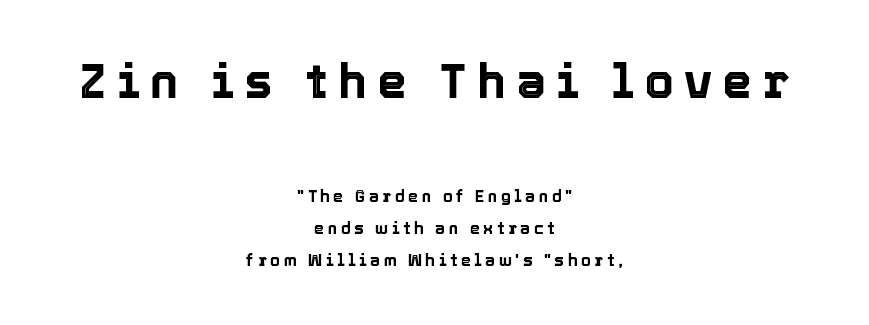
Q: Is the text italic (slanted)? A: No, it is upright.
Q: Is the text underlined? A: No.
Q: How is the paragraph aligned? A: Centered.
Q: Is the spacing between letters normal or unusually wide? A: Unusually wide.
Q: Is the spacing between lines tight, normal or loose? A: Loose.
Q: Which block of text is set in a larger size, the first (top) or the second (bottom)? A: The first (top) one.
Q: Width (condensed, normal, or wide)? A: Normal.
Q: x-height? A: Medium.
Q: Monospaced? A: No.
